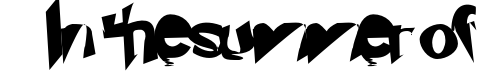
Q: Is the typeface a serif or a sans-serif typeface? A: Sans-serif.
Q: Is the text underlined? A: No.
Q: Is the spacing between letters normal or unusually wide? A: Normal.
Q: Width (condensed, normal, or wide)? A: Normal.
Q: Stroke contrast? A: Low.
Q: x-height? A: Small.
Q: Monospaced? A: No.
